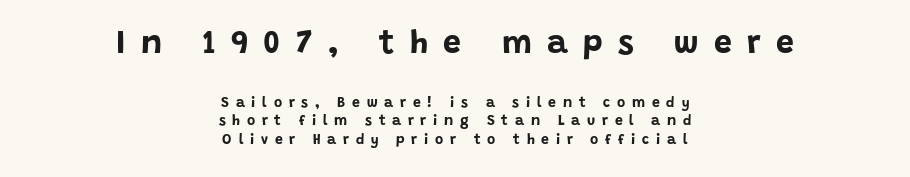
The image shows 32 px bold sans-serif type, upright; set centered, normal line spacing (1.3x), unusually wide letter spacing (+0.48 em), not underlined; the first (top) block is 2.29x larger; low stroke contrast and a large x-height.
